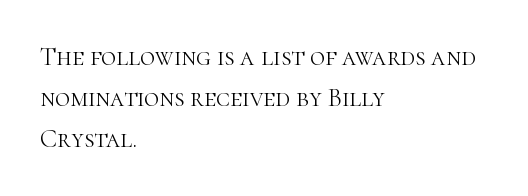
{"italic": "no", "bold": "no", "underline": "no", "align": "left", "line_spacing": "normal", "line_spacing_ratio": 1.58, "letter_spacing": "normal", "letter_spacing_em": 0.0, "glyph_px": 26}
